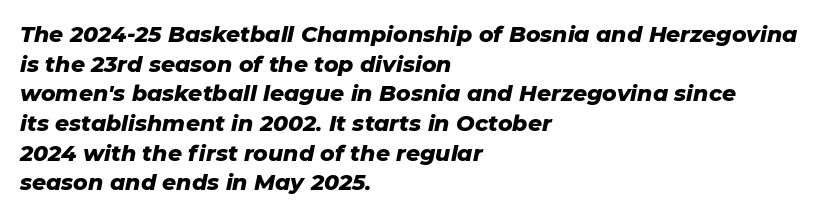
Which margin do the lines hug? The left one — the right edge is uneven. The line texture is even and compact thanks to regular tracking. Stroke thickness is high; the sample reads as a true bold. It's the slanting kind of type.
